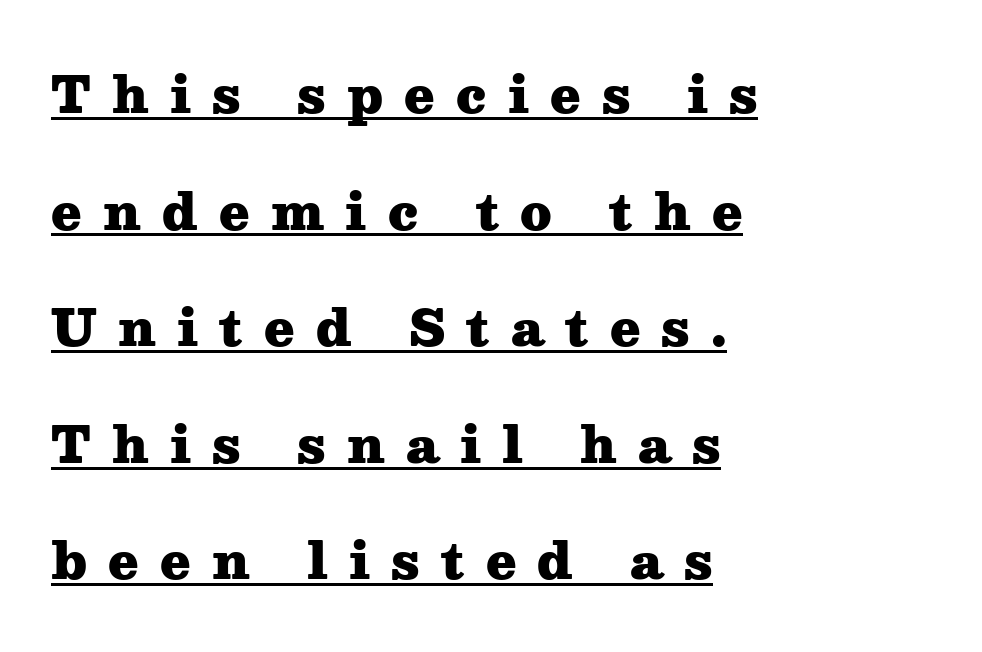
The image shows 49 px heavy, wide serif type, upright; set left-aligned, loose line spacing (2.38x), unusually wide letter spacing (+0.43 em), underlined; medium stroke contrast and a medium x-height.
